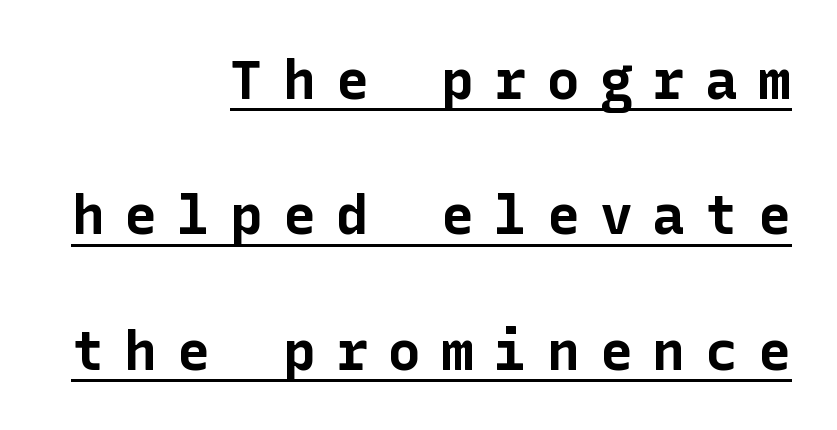
Q: Is the text bold? A: Yes.
Q: Is the text italic (slanted)? A: No, it is upright.
Q: Is the typeface a serif or a sans-serif typeface? A: Sans-serif.
Q: Is the text underlined? A: Yes.
Q: How is the paragraph aligned? A: Right-aligned.
Q: Is the spacing between letters normal or unusually wide? A: Unusually wide.
Q: Is the spacing between lines tight, normal or loose? A: Loose.
Q: Width (condensed, normal, or wide)? A: Normal.
Q: Stroke contrast? A: Low.
Q: x-height? A: Medium.
